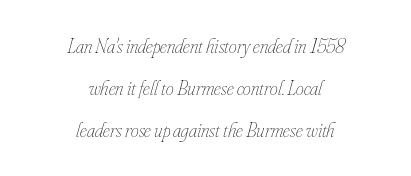
The typography opts for an oblique posture over an upright one. Each line is balanced around a shared central axis. If you measured baseline to baseline, you'd find a long distance. The cut favours lightness, reaching ordinary text weight at its darkest. Clear beneath every line of the passage. You could call the tracking neutral — neither tight nor loose.
